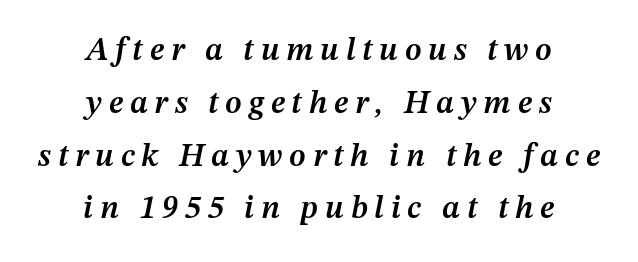
Each row of text sits above clean, open space. The rendering uses a semibold face; strokes are thickened but not to full bold. Looks like regular typesetting: each glyph gets only the width it needs. The face used here is rendered with a markedly widened letterfit. The rows are spaced the way most documents space them.
